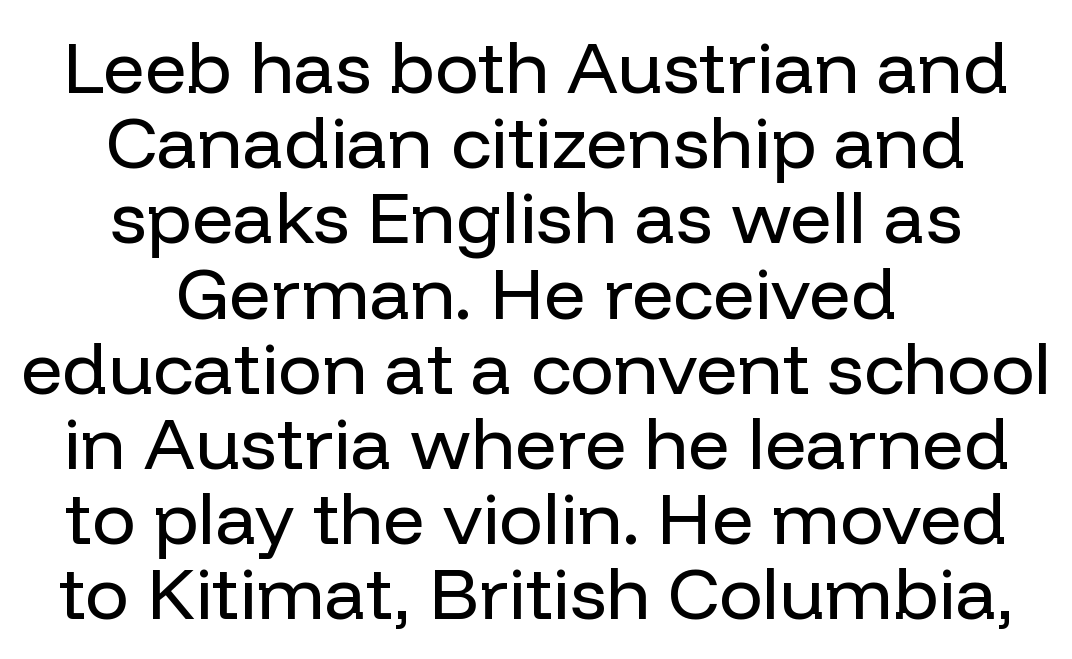
The image shows 73 px regular-weight sans-serif type, upright; set centered, tight line spacing (1.03x), normal letter spacing, not underlined; low stroke contrast and a medium x-height.
